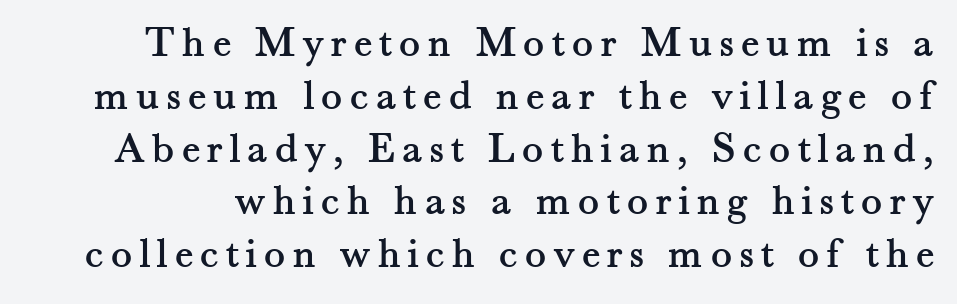
Q: Is the text italic (slanted)? A: No, it is upright.
Q: Is the typeface a serif or a sans-serif typeface? A: Serif.
Q: Is the text underlined? A: No.
Q: Width (condensed, normal, or wide)? A: Normal.
Q: Stroke contrast? A: Medium.
Q: x-height? A: Small.
Q: Monospaced? A: No.
